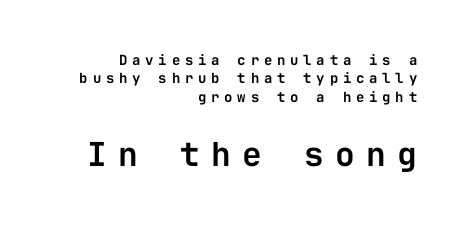
Q: Is the text italic (slanted)? A: No, it is upright.
Q: Is the typeface a serif or a sans-serif typeface? A: Sans-serif.
Q: Is the text underlined? A: No.
Q: How is the paragraph aligned? A: Right-aligned.
Q: Is the spacing between letters normal or unusually wide? A: Unusually wide.
Q: Is the spacing between lines tight, normal or loose? A: Normal.
Q: Which block of text is set in a larger size, the first (top) or the second (bottom)? A: The second (bottom) one.
Q: Width (condensed, normal, or wide)? A: Normal.
Q: Stroke contrast? A: Low.
Q: x-height? A: Medium.
Q: Monospaced? A: Yes.
